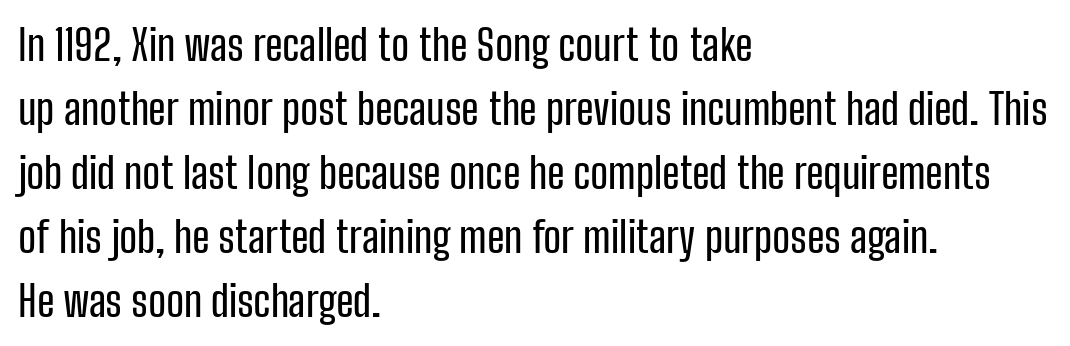
Q: Is the text italic (slanted)? A: No, it is upright.
Q: Is the typeface a serif or a sans-serif typeface? A: Sans-serif.
Q: Is the text underlined? A: No.
Q: How is the paragraph aligned? A: Left-aligned.
Q: Is the spacing between letters normal or unusually wide? A: Normal.
Q: Is the spacing between lines tight, normal or loose? A: Normal.
Q: Width (condensed, normal, or wide)? A: Condensed.
Q: Stroke contrast? A: Low.
Q: x-height? A: Medium.
Q: Monospaced? A: No.
